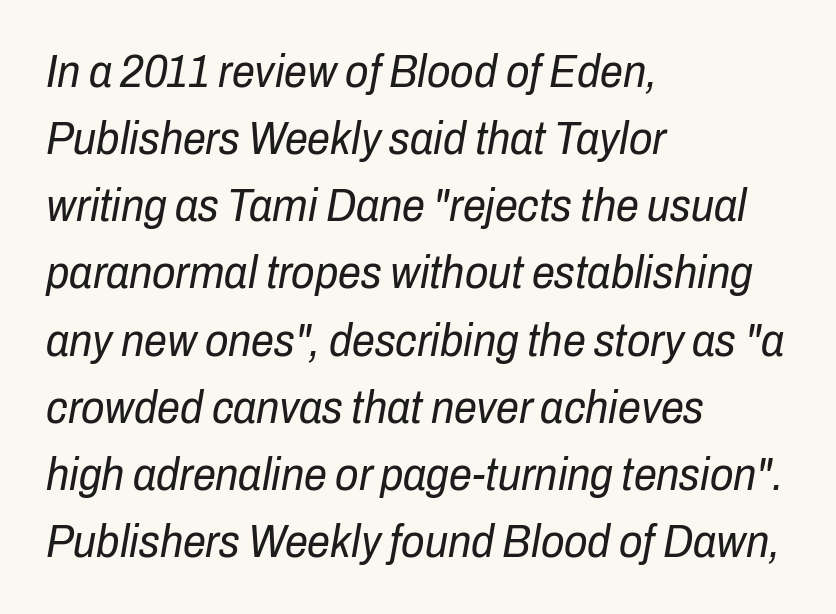
Honestly, there is no underline to notice here at all. Successive baselines arrive at the customary interval. These glyphs show unthickened strokes, regular width or finer. Each letter keeps its own natural width here, so spacing adapts to shape.
